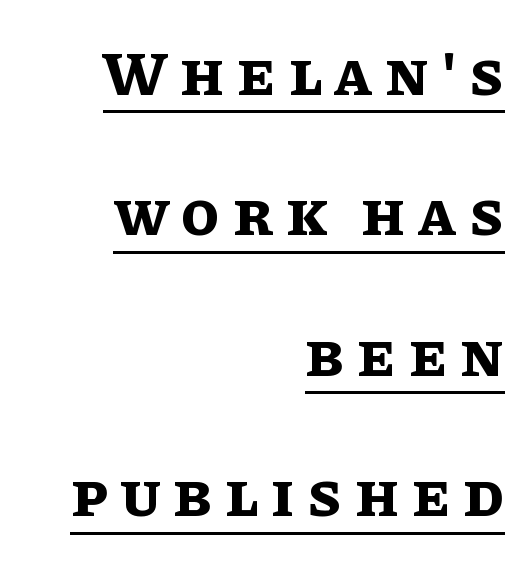
The image shows 63 px bold type, upright; set right-aligned, loose line spacing (2.23x), unusually wide letter spacing (+0.2 em), underlined; low stroke contrast and a large x-height.
